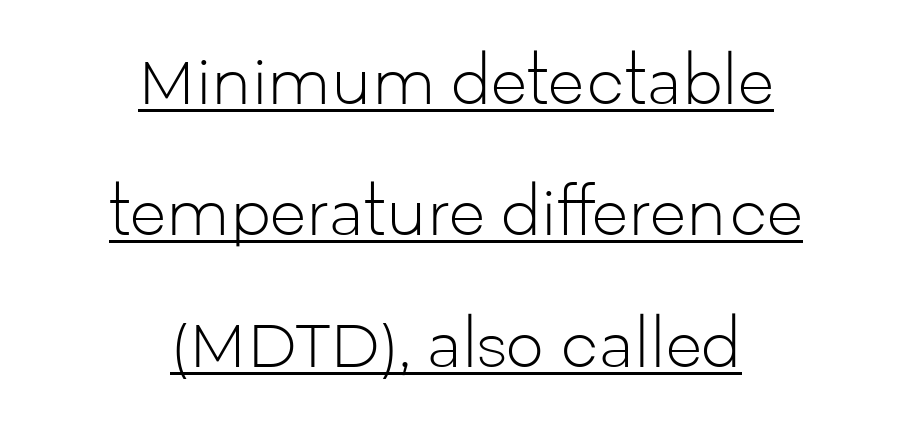
Q: Is the text bold? A: No.
Q: Is the text italic (slanted)? A: No, it is upright.
Q: Is the typeface a serif or a sans-serif typeface? A: Sans-serif.
Q: Is the text underlined? A: Yes.
Q: How is the paragraph aligned? A: Centered.
Q: Is the spacing between letters normal or unusually wide? A: Normal.
Q: Is the spacing between lines tight, normal or loose? A: Loose.
Q: Width (condensed, normal, or wide)? A: Normal.
Q: Stroke contrast? A: Low.
Q: x-height? A: Medium.
Q: Monospaced? A: No.
